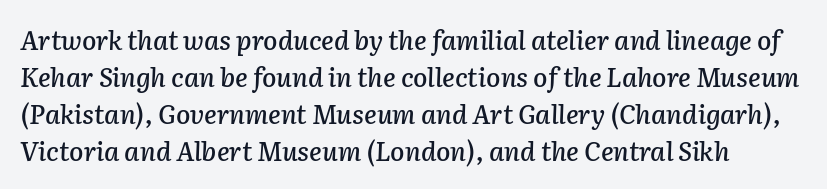
{"italic": "yes", "lean": "right", "slant_degrees": 2, "underline": "no", "line_spacing": "normal", "line_spacing_ratio": 1.42, "letter_spacing": "normal", "letter_spacing_em": 0.0, "glyph_px": 26}
